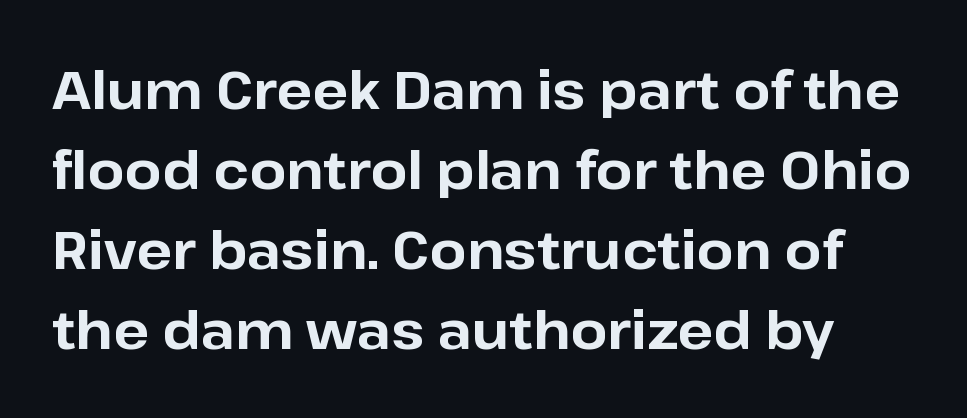
{"serif": "no", "italic": "no", "bold": "yes", "weight": "bold", "width": "normal", "stroke_contrast": "low", "x_height": "medium", "monospaced": "no", "underline": "no", "line_spacing": "normal", "line_spacing_ratio": 1.51, "letter_spacing": "normal", "letter_spacing_em": 0.0, "glyph_px": 53}
